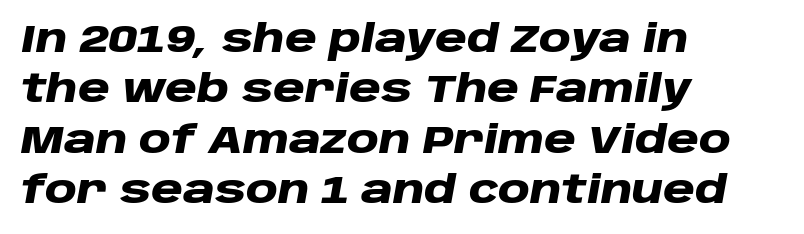
Q: Is the text bold? A: Yes.
Q: Is the text italic (slanted)? A: Yes, it leans right by about 10 degrees.
Q: Is the text underlined? A: No.
Q: How is the paragraph aligned? A: Left-aligned.
Q: Is the spacing between letters normal or unusually wide? A: Normal.
Q: Is the spacing between lines tight, normal or loose? A: Normal.
Q: Width (condensed, normal, or wide)? A: Wide.
Q: Stroke contrast? A: Low.
Q: x-height? A: Large.
Q: Monospaced? A: No.
